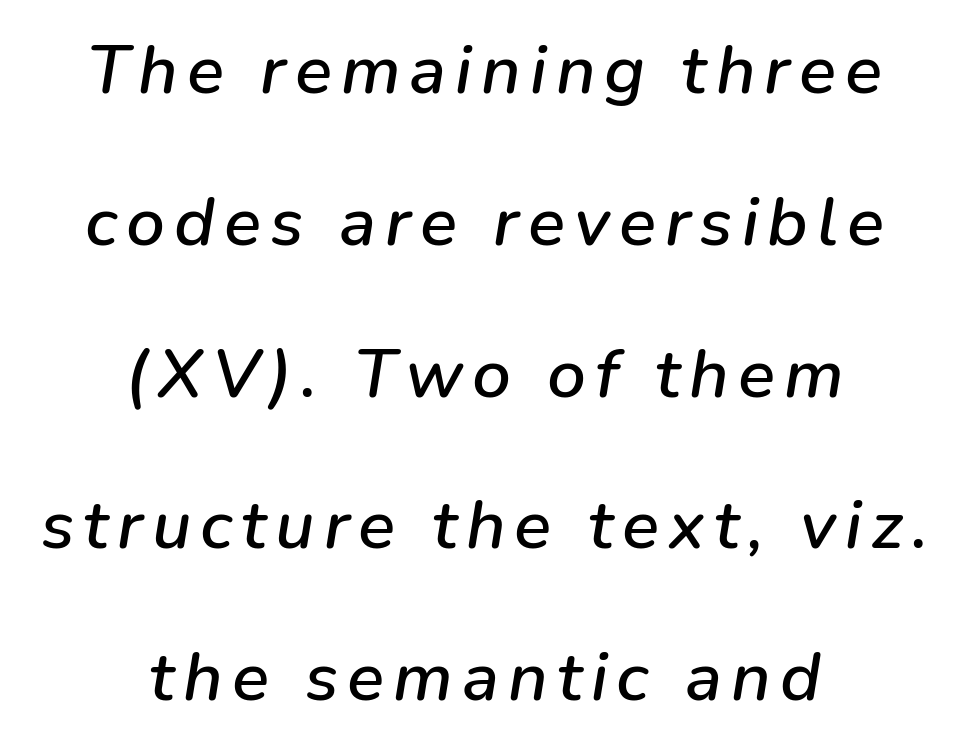
The passage shown is typed in a proportional face where columns would drift. This sample is center-justified, so both line endings float freely. Interline gaps are noticeably wide in this sample. Honestly, there is no underline to notice here at all. Italic: yes, the glyphs are oblique.
